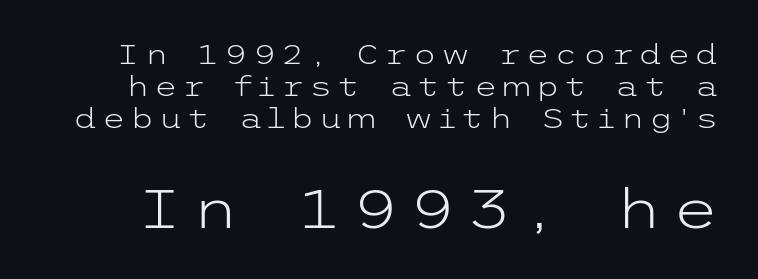
These two chunks differ in scale, with the bottom chunk taking the larger measure. Type style note: lacks serifs. Unmarked baselines from the first word to the last. No italicization has been applied; the sample stays upright.
